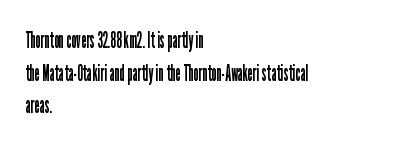
Q: Is the text bold? A: No.
Q: Is the text italic (slanted)? A: No, it is upright.
Q: Is the text underlined? A: No.
Q: How is the paragraph aligned? A: Left-aligned.
Q: Is the spacing between letters normal or unusually wide? A: Normal.
Q: Is the spacing between lines tight, normal or loose? A: Normal.
